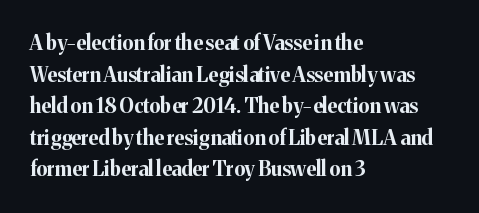
If you drew a line through each stem, it would be perfectly vertical. Nobody drew a line under any word here. A full-strength bold gives these letters their thick strokes. Honestly, the letter spacing is just normal — you wouldn't notice it. Left-aligned paragraph, ragged on the right.
